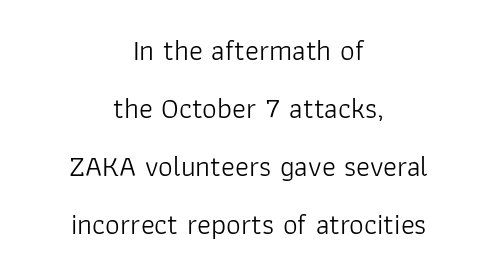
The image shows 29 px light sans-serif type, upright; set centered, loose line spacing (2.0x), normal letter spacing, not underlined; low stroke contrast and a medium x-height.
